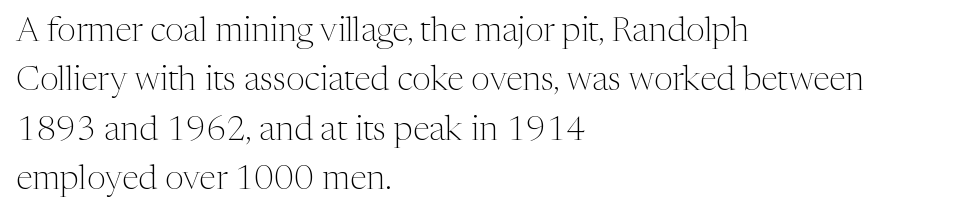
{"serif": "yes", "italic": "no", "bold": "no", "weight": "light", "width": "normal", "stroke_contrast": "medium", "x_height": "medium", "monospaced": "no", "underline": "no", "align": "left", "line_spacing": "normal", "line_spacing_ratio": 1.45, "letter_spacing": "normal", "letter_spacing_em": 0.0, "glyph_px": 34}
